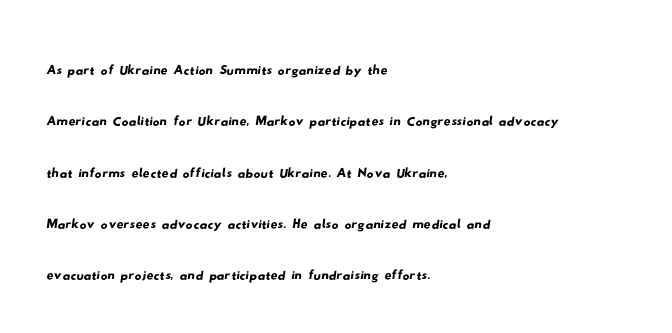
Q: Is the typeface a serif or a sans-serif typeface? A: Sans-serif.
Q: Is the text underlined? A: No.
Q: How is the paragraph aligned? A: Left-aligned.
Q: Is the spacing between letters normal or unusually wide? A: Normal.
Q: Is the spacing between lines tight, normal or loose? A: Normal.
Q: Width (condensed, normal, or wide)? A: Wide.
Q: Stroke contrast? A: Low.
Q: x-height? A: Small.
Q: Monospaced? A: No.
